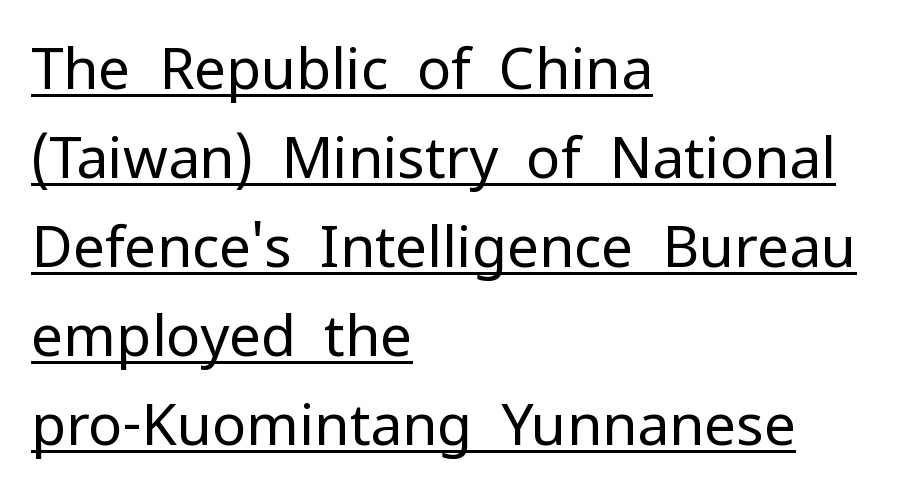
{"serif": "no", "italic": "no", "bold": "no", "weight": "regular", "width": "normal", "stroke_contrast": "low", "x_height": "medium", "monospaced": "no", "underline": "yes", "align": "left", "line_spacing": "normal", "line_spacing_ratio": 1.56, "letter_spacing": "normal", "letter_spacing_em": 0.0, "glyph_px": 57}
